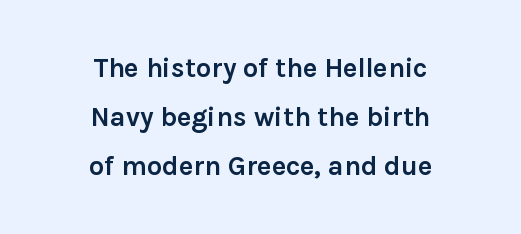
The image shows 27 px bold type, upright; set centered, line spacing 1.81x, normal letter spacing, not underlined.
